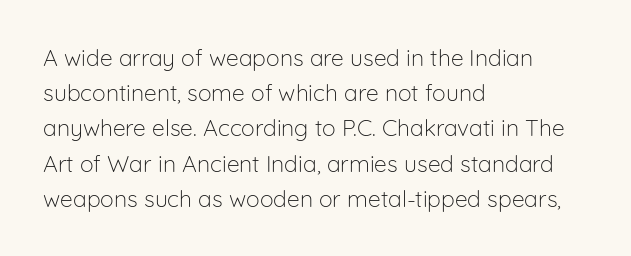
{"italic": "no", "bold": "no", "underline": "no", "align": "left", "line_spacing": "normal", "line_spacing_ratio": 1.53, "letter_spacing": "normal", "letter_spacing_em": 0.0, "glyph_px": 23}
